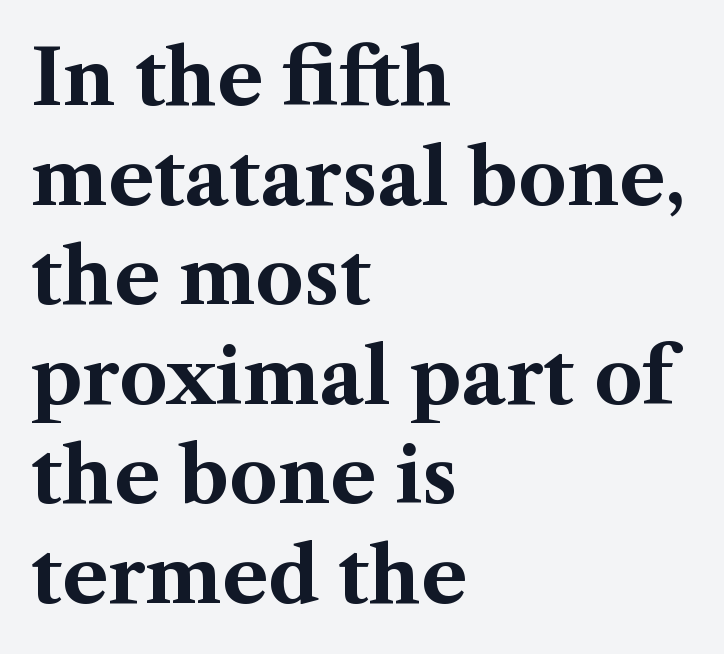
The image shows 76 px bold serif type, upright; set left-aligned, normal line spacing (1.31x), normal letter spacing, not underlined; medium stroke contrast and a medium x-height.
